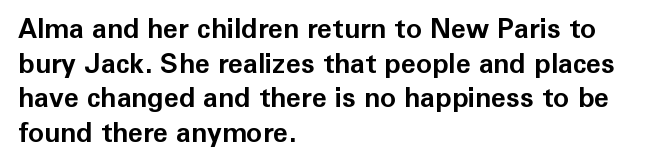
Q: Is the text bold? A: Yes.
Q: Is the text italic (slanted)? A: No, it is upright.
Q: Is the text underlined? A: No.
Q: How is the paragraph aligned? A: Left-aligned.
Q: Is the spacing between letters normal or unusually wide? A: Normal.
Q: Is the spacing between lines tight, normal or loose? A: Normal.
